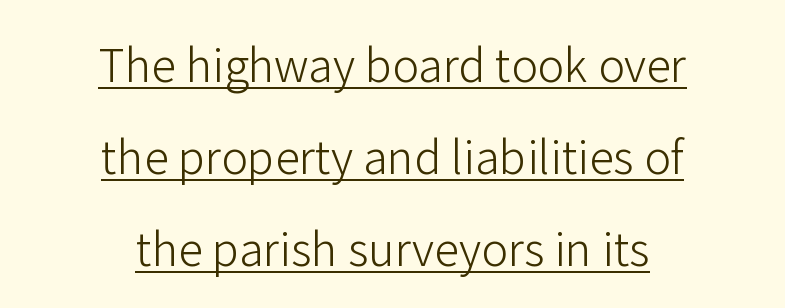
Q: Is the text bold? A: No.
Q: Is the text italic (slanted)? A: No, it is upright.
Q: Is the typeface a serif or a sans-serif typeface? A: Sans-serif.
Q: Is the text underlined? A: Yes.
Q: How is the paragraph aligned? A: Centered.
Q: Is the spacing between letters normal or unusually wide? A: Normal.
Q: Is the spacing between lines tight, normal or loose? A: Loose.
Q: Width (condensed, normal, or wide)? A: Normal.
Q: Stroke contrast? A: Low.
Q: x-height? A: Medium.
Q: Monospaced? A: No.
